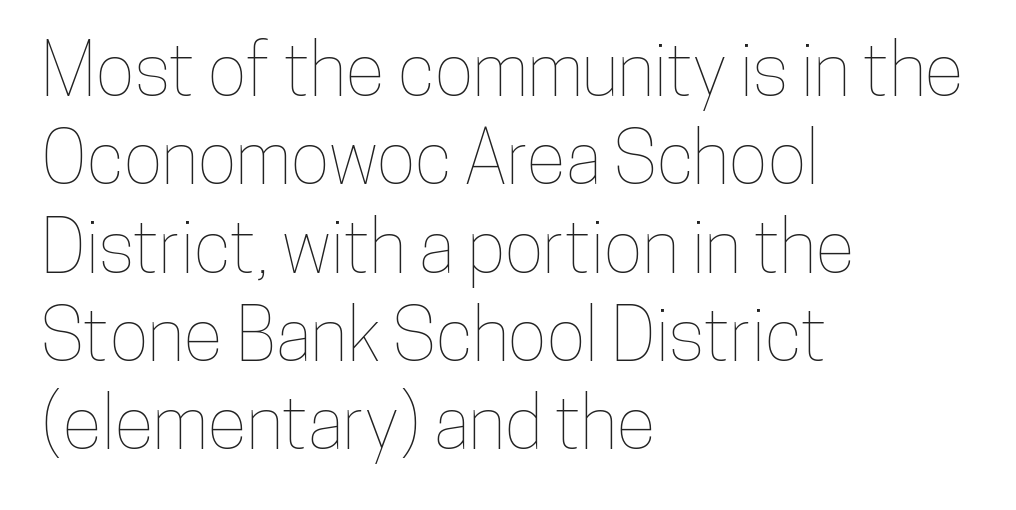
Q: Is the text italic (slanted)? A: No, it is upright.
Q: Is the text underlined? A: No.
Q: How is the paragraph aligned? A: Left-aligned.
Q: Is the spacing between letters normal or unusually wide? A: Normal.
Q: Width (condensed, normal, or wide)? A: Condensed.
Q: Stroke contrast? A: Low.
Q: x-height? A: Medium.
Q: Monospaced? A: No.
